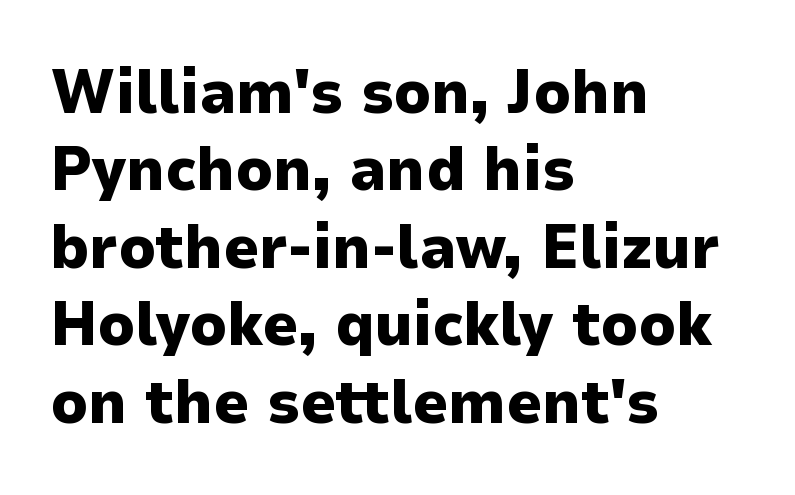
The image shows 62 px heavy sans-serif type, upright; set left-aligned, normal line spacing (1.25x), normal letter spacing, not underlined; low stroke contrast and a medium x-height.
